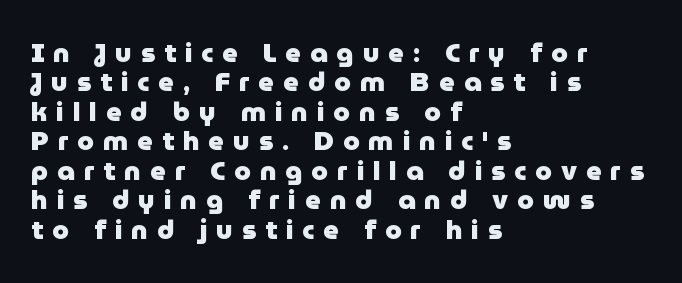
{"italic": "no", "bold": "yes", "underline": "no", "align": "left", "line_spacing": "tight", "line_spacing_ratio": 1.09, "letter_spacing": "wide", "letter_spacing_em": 0.33, "glyph_px": 27}
